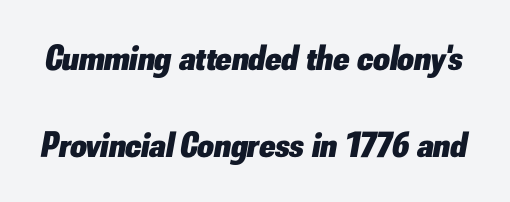
Is this a fixed-width face? No — the glyphs have proportional, varying widths. In terms of leading, this rendering errs on the spacious side. The string is rendered with underlining switched off. Short note: letters normally spaced.
